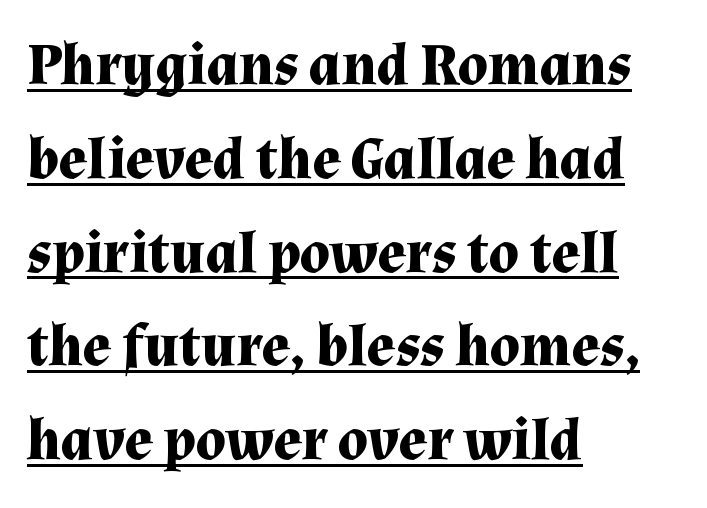
{"serif": "yes", "italic": "no", "bold": "yes", "weight": "bold", "width": "normal", "stroke_contrast": "medium", "x_height": "medium", "monospaced": "no", "underline": "yes", "align": "left", "line_spacing": "normal", "line_spacing_ratio": 1.59, "letter_spacing": "normal", "letter_spacing_em": 0.0, "glyph_px": 59}
